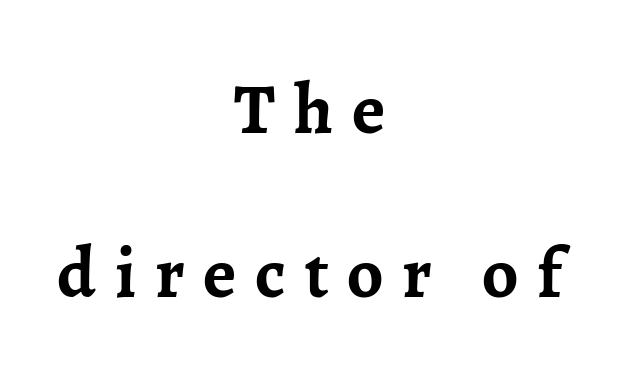
The image shows 72 px semibold serif type, upright; set centered, loose line spacing (2.28x), unusually wide letter spacing (+0.26 em), not underlined; low stroke contrast and a medium x-height.
